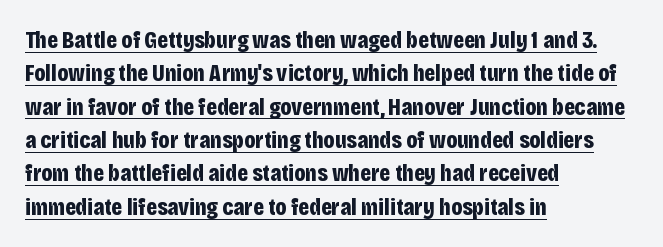
Unlike italic type, these characters show no tilt at all. Strokes here are thick enough to call this a true bold. Decoration check: the copy is underlined. The type is set solid horizontally, with unmodified tracking. Leftover space on each line is placed entirely after the last word. Compared with typical paragraphs, the rows here are spaced about the same.
